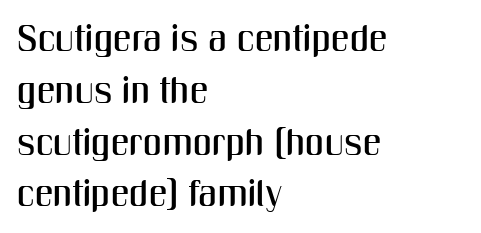
The image shows 37 px condensed sans-serif type, upright; set left-aligned, normal line spacing (1.4x), normal letter spacing, not underlined; medium stroke contrast and a medium x-height.
